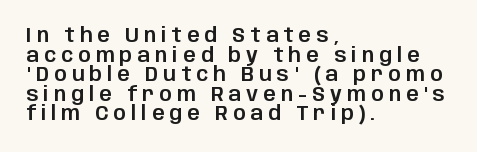
The image shows 20 px text type, upright; set left-aligned, tight line spacing (0.98x), unusually wide letter spacing (+0.25 em), not underlined.
